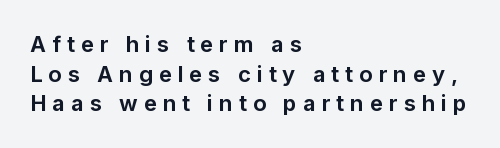
{"italic": "no", "bold": "yes", "underline": "no", "align": "left", "line_spacing": "normal", "line_spacing_ratio": 1.35, "letter_spacing": "wide", "letter_spacing_em": 0.27, "glyph_px": 22}
